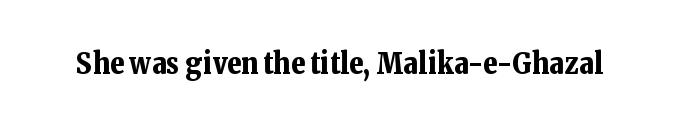
{"serif": "yes", "italic": "no", "bold": "yes", "weight": "bold", "width": "normal", "stroke_contrast": "low", "x_height": "medium", "monospaced": "no", "underline": "no", "letter_spacing": "normal", "letter_spacing_em": 0.0, "glyph_px": 29}
